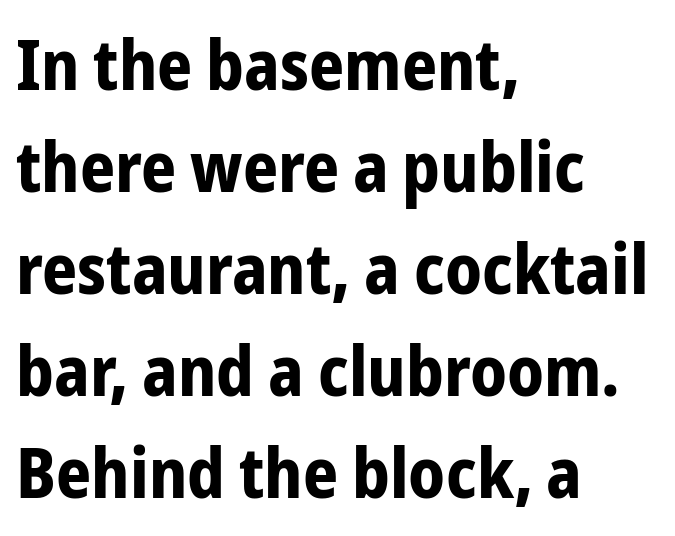
The typesetter chose a ragged-right arrangement here. Regarding leading, the lines here are spaced in the standard way. Beneath every word, the page is bare. Notice how thick the strokes are: this is what a full bold looks like. Is there any slant? The stems are plumb.
